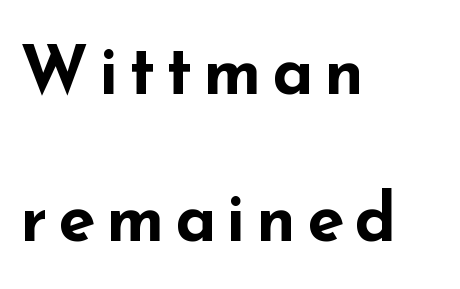
{"serif": "no", "italic": "no", "bold": "yes", "weight": "bold", "width": "wide", "stroke_contrast": "low", "x_height": "small", "monospaced": "no", "underline": "no", "align": "left", "line_spacing": "loose", "line_spacing_ratio": 2.2, "glyph_px": 67}
